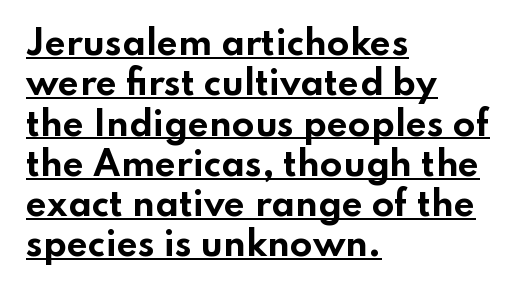
{"serif": "no", "italic": "no", "bold": "yes", "weight": "bold", "width": "wide", "stroke_contrast": "low", "x_height": "small", "monospaced": "no", "underline": "yes", "align": "left", "line_spacing_ratio": 1.22, "letter_spacing": "normal", "letter_spacing_em": 0.0, "glyph_px": 33}
